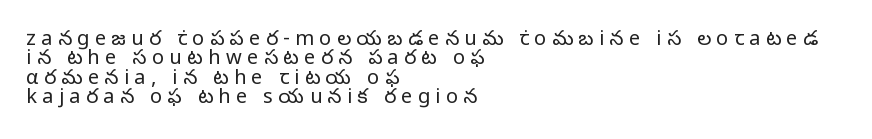
The image shows 20 px text type, upright; set left-aligned, tight line spacing (0.97x), unusually wide letter spacing (+0.27 em), not underlined.
